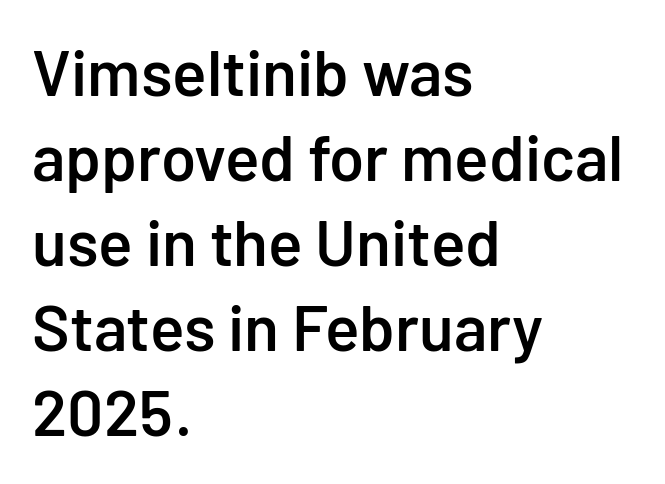
{"serif": "no", "italic": "no", "bold": "semi", "weight": "semibold", "width": "normal", "stroke_contrast": "low", "x_height": "medium", "monospaced": "no", "underline": "no", "align": "left", "line_spacing": "normal", "line_spacing_ratio": 1.33, "letter_spacing": "normal", "letter_spacing_em": 0.0, "glyph_px": 64}
